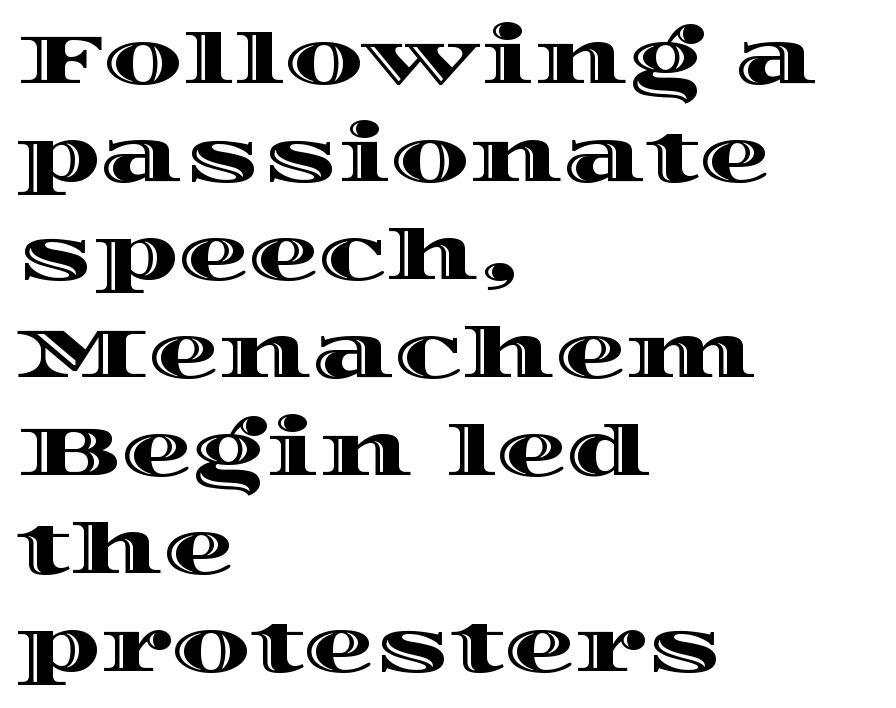
This sample is left-justified, so line endings fall wherever the words run out. Each row of text sits above clean, open space. Glyph-to-glyph distance matches everyday printed text. Character widths vary here, with narrow letters taking less room than wide ones.
